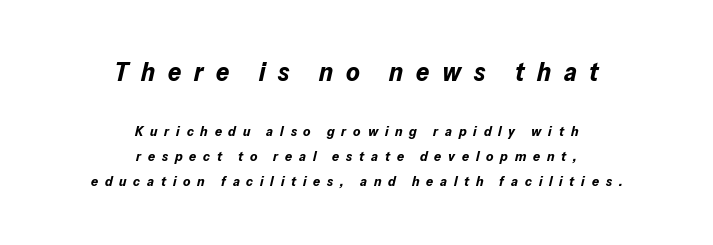
The image shows 26 px bold type, italic (leaning right); set centered, line spacing 1.78x, unusually wide letter spacing (+0.49 em), not underlined; the first (top) block is 1.86x larger.
